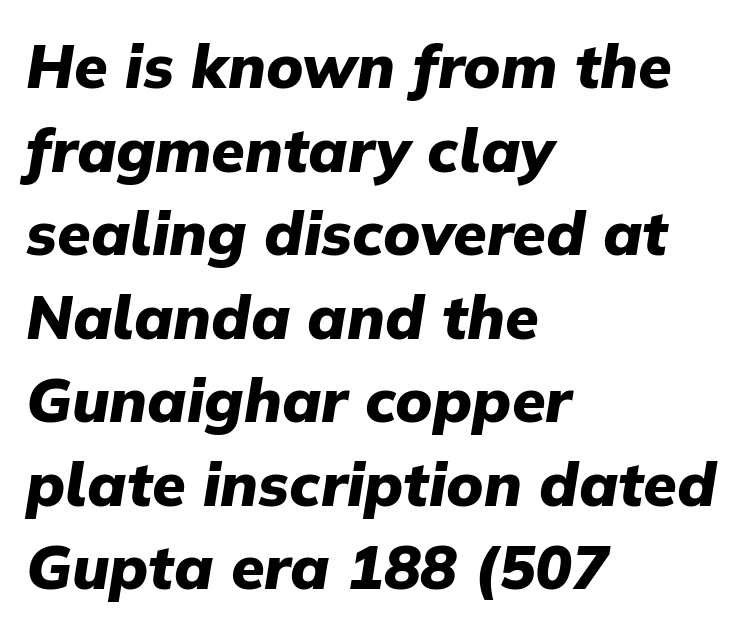
Here the designer chose a conventional face with non-uniform glyph widths. Looking at the ascenders, they clearly lean. This block has exactly the height ordinary leading produces. Underlining? Definitely not there. Short note: letters normally spaced. The strokes are fattened all the way to bold.
